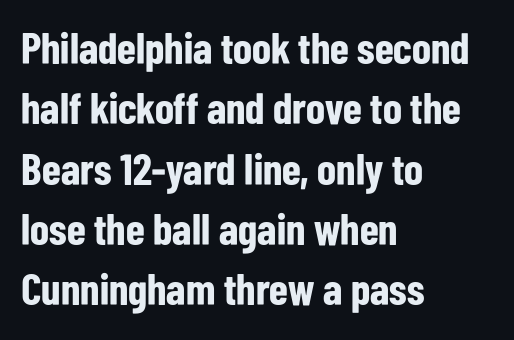
{"serif": "no", "italic": "no", "bold": "yes", "weight": "bold", "width": "condensed", "stroke_contrast": "low", "x_height": "medium", "monospaced": "no", "underline": "no", "align": "left", "line_spacing": "normal", "line_spacing_ratio": 1.37, "letter_spacing": "normal", "letter_spacing_em": 0.0, "glyph_px": 44}
